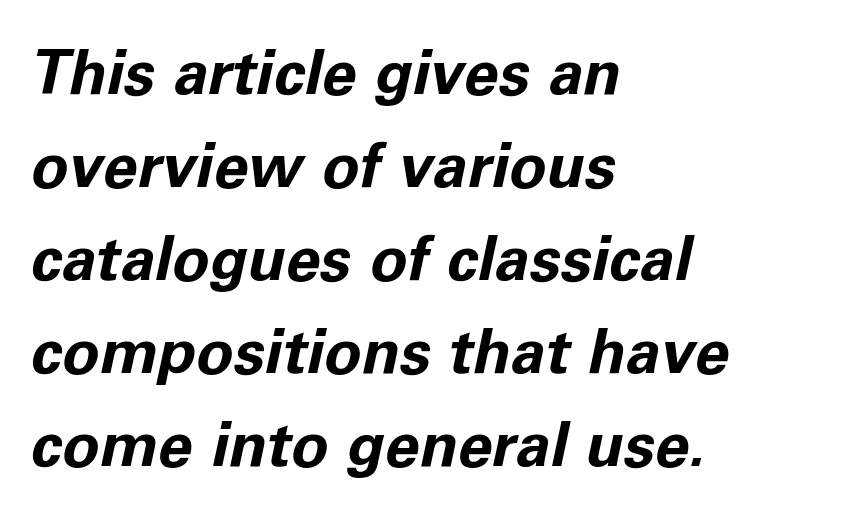
{"italic": "yes", "lean": "right", "slant_degrees": 11, "bold": "yes", "weight": "bold", "width": "normal", "stroke_contrast": "low", "x_height": "medium", "monospaced": "no", "underline": "no", "align": "left", "line_spacing": "normal", "line_spacing_ratio": 1.5, "letter_spacing": "normal", "letter_spacing_em": 0.0, "glyph_px": 62}
